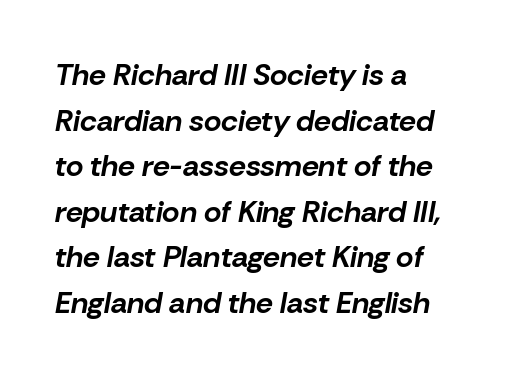
Q: Is the text bold? A: Yes.
Q: Is the text italic (slanted)? A: Yes, it leans right by about 10 degrees.
Q: Is the text underlined? A: No.
Q: How is the paragraph aligned? A: Left-aligned.
Q: Is the spacing between letters normal or unusually wide? A: Normal.
Q: Is the spacing between lines tight, normal or loose? A: Normal.
Q: Width (condensed, normal, or wide)? A: Normal.
Q: Stroke contrast? A: Low.
Q: x-height? A: Medium.
Q: Monospaced? A: No.
